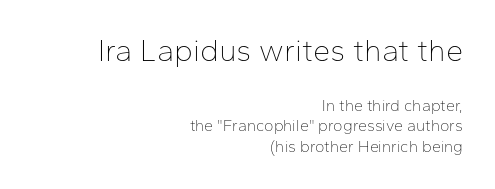
The font's upright variant was chosen for this text. The weight tops out at a normal text grade. This rendering employs a face without finishing strokes, i.e., a sans-serif. Note the varied advance widths — an 'i' is clearly narrower than an 'm'. If you drew a ruler down the right edge, every line would touch it.
